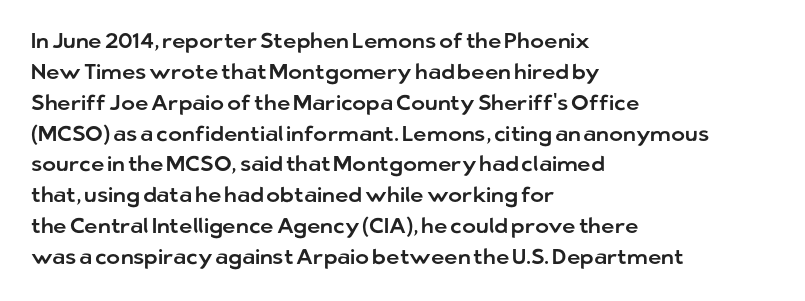
Q: Is the text italic (slanted)? A: No, it is upright.
Q: Is the text underlined? A: No.
Q: How is the paragraph aligned? A: Left-aligned.
Q: Is the spacing between letters normal or unusually wide? A: Normal.
Q: Is the spacing between lines tight, normal or loose? A: Normal.
